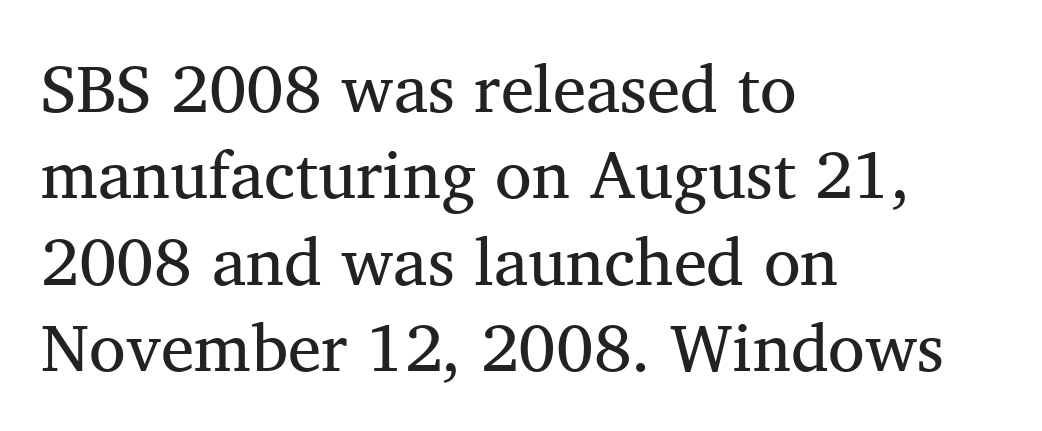
The image shows 67 px regular-weight serif type; set left-aligned, normal line spacing (1.29x), normal letter spacing, not underlined; medium stroke contrast and a medium x-height.
